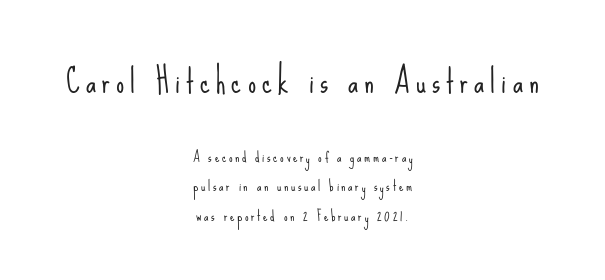
Q: Is the text bold? A: No.
Q: Is the text italic (slanted)? A: No, it is upright.
Q: Is the typeface a serif or a sans-serif typeface? A: Sans-serif.
Q: Is the text underlined? A: No.
Q: How is the paragraph aligned? A: Centered.
Q: Is the spacing between lines tight, normal or loose? A: Loose.
Q: Which block of text is set in a larger size, the first (top) or the second (bottom)? A: The first (top) one.
Q: Width (condensed, normal, or wide)? A: Condensed.
Q: Stroke contrast? A: Low.
Q: x-height? A: Small.
Q: Monospaced? A: No.
